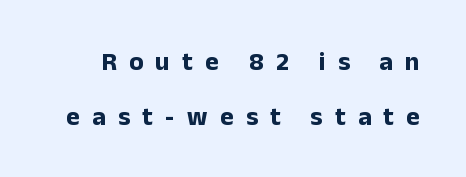
The image shows 26 px bold type, upright; set loose line spacing (2.1x), unusually wide letter spacing (+0.47 em), not underlined.
